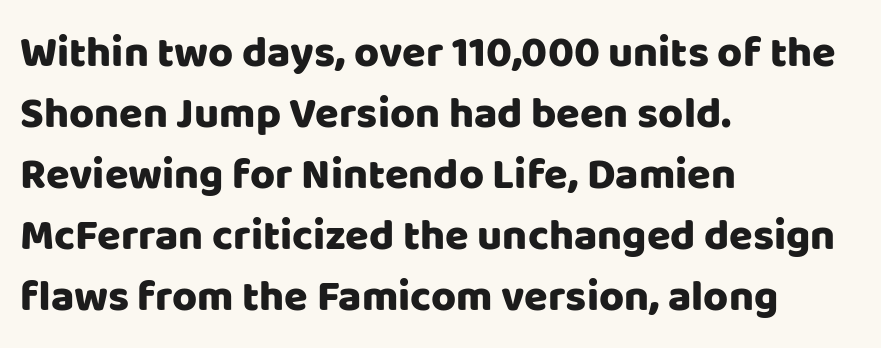
The letters stand straight up with perfectly vertical stems. Default kerning and tracking; the words read as compact shapes. Note: no serifs on the glyphs. The block of text has a typical density, with ordinary space between rows.
